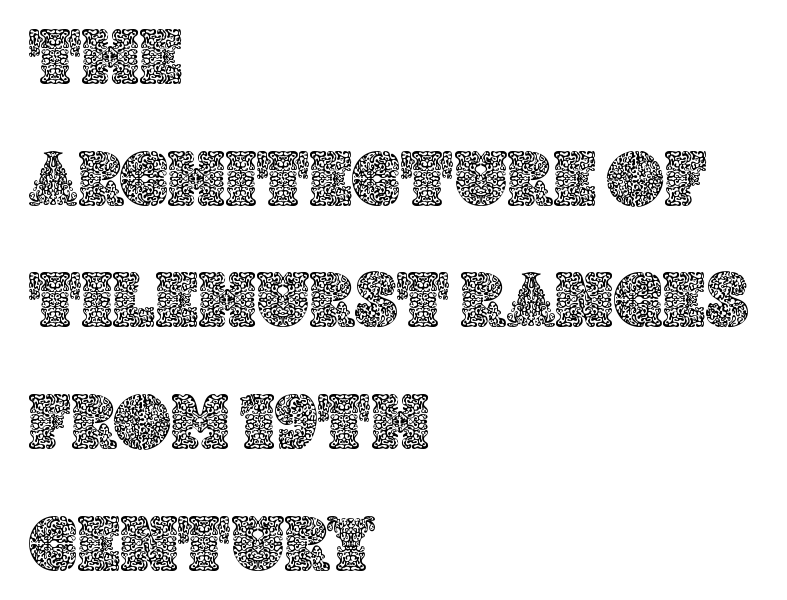
Q: Is the text italic (slanted)? A: No, it is upright.
Q: Is the text underlined? A: No.
Q: How is the paragraph aligned? A: Left-aligned.
Q: Is the spacing between letters normal or unusually wide? A: Normal.
Q: Is the spacing between lines tight, normal or loose? A: Normal.
Q: Width (condensed, normal, or wide)? A: Normal.
Q: x-height? A: Large.
Q: Monospaced? A: No.
